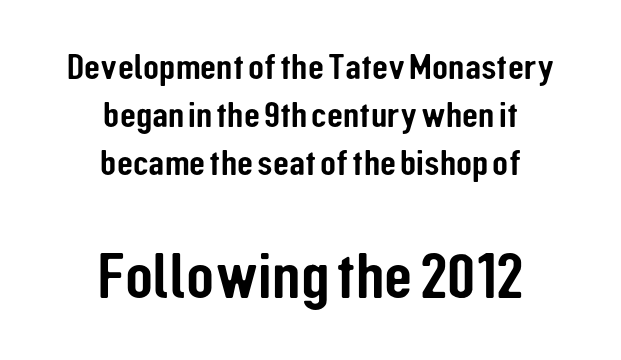
The image shows 65 px condensed sans-serif type, upright; set centered, normal line spacing (1.3x), normal letter spacing, not underlined; the second (bottom) block is 1.76x larger; low stroke contrast and a medium x-height.
